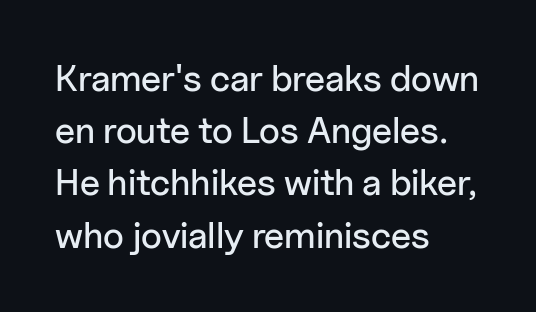
The image shows 37 px sans-serif type, upright; set left-aligned, normal line spacing (1.41x), normal letter spacing, not underlined; low stroke contrast and a medium x-height.
